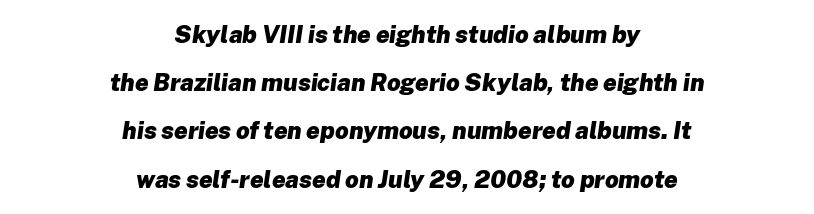
The image shows 24 px bold type, italic (leaning right); set centered, loose line spacing (2.01x), normal letter spacing, not underlined.
